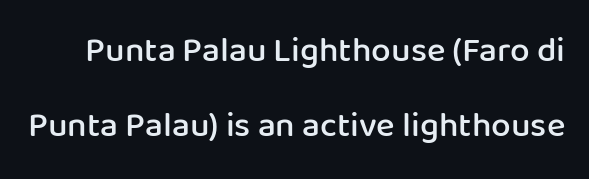
Q: Is the text bold? A: Semi-bold.
Q: Is the text italic (slanted)? A: No, it is upright.
Q: Is the typeface a serif or a sans-serif typeface? A: Sans-serif.
Q: Is the text underlined? A: No.
Q: Is the spacing between letters normal or unusually wide? A: Normal.
Q: Is the spacing between lines tight, normal or loose? A: Loose.
Q: Width (condensed, normal, or wide)? A: Normal.
Q: Stroke contrast? A: Low.
Q: x-height? A: Medium.
Q: Monospaced? A: No.
